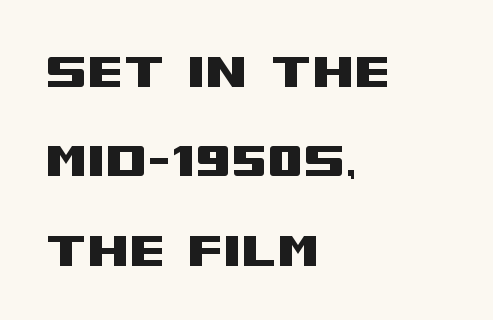
The image shows 60 px wide sans-serif type, upright; set left-aligned, normal line spacing (1.49x), normal letter spacing, not underlined; medium stroke contrast and a large x-height.
